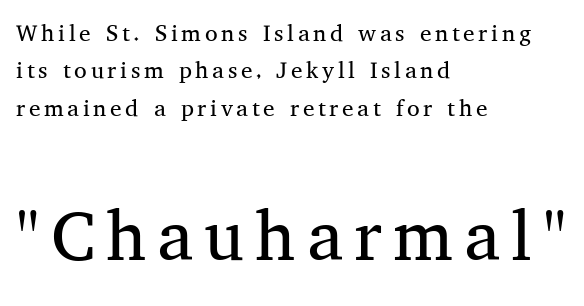
{"serif": "yes", "italic": "no", "bold": "no", "weight": "regular", "width": "normal", "stroke_contrast": "medium", "x_height": "medium", "monospaced": "no", "underline": "no", "align": "left", "line_spacing": "normal", "line_spacing_ratio": 1.63, "larger_block": "second", "size_ratio": 3.04, "glyph_px": 70}
